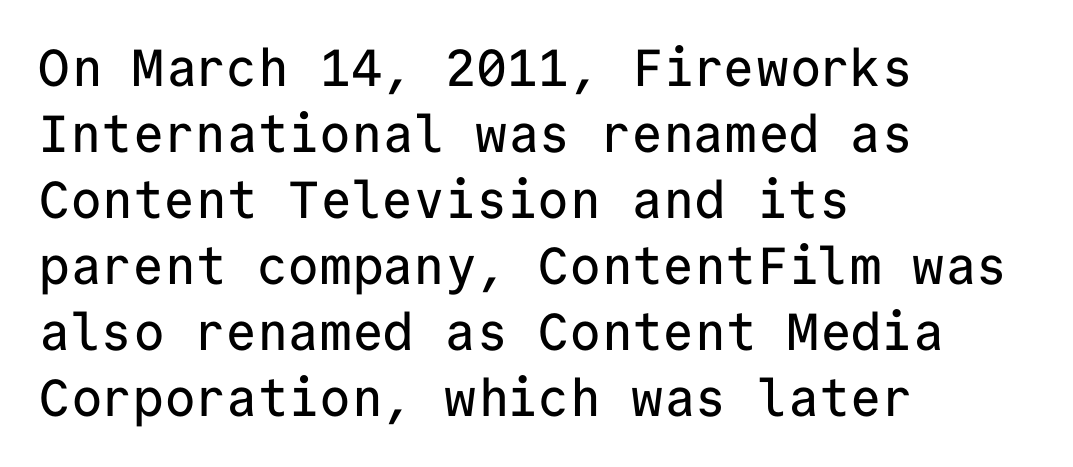
Caption: multi-line text, flush left, ragged right. Caption: standard tracking, unaltered. The glyphs are unaccompanied by any horizontal stroke below them. This sample has the even, mechanical cadence of fixed-width lettering. Nope, no serifs anywhere on these letters. You can tell it's not italic because the verticals are truly vertical.
